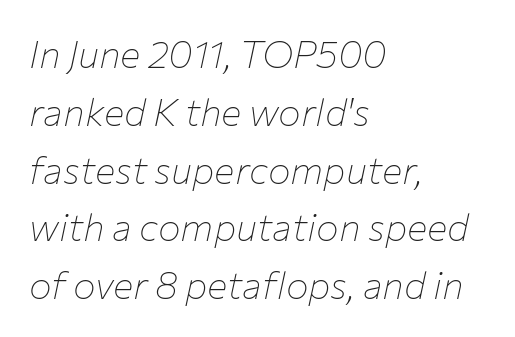
Visually the block forms a straight wall on the left and a jagged coastline on the right. The gap between lines stays unmarked. Proportional: the letters do not fall into vertical columns. The weight tops out at a normal text grade.
